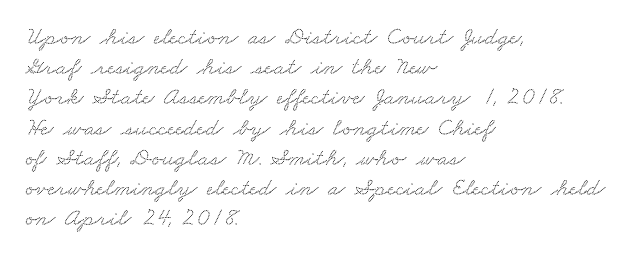
Q: Is the text underlined? A: No.
Q: How is the paragraph aligned? A: Left-aligned.
Q: Is the spacing between letters normal or unusually wide? A: Normal.
